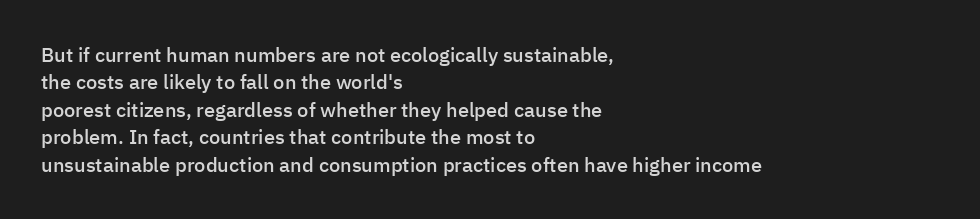
The image shows 20 px text type, upright; set left-aligned, normal line spacing (1.37x), normal letter spacing, not underlined.
